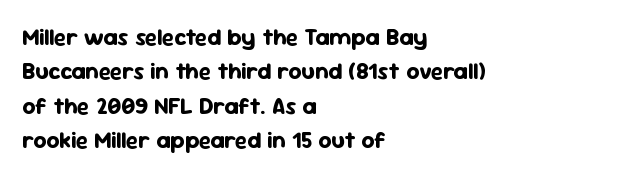
Q: Is the text bold? A: Yes.
Q: Is the text italic (slanted)? A: No, it is upright.
Q: Is the text underlined? A: No.
Q: How is the paragraph aligned? A: Left-aligned.
Q: Is the spacing between letters normal or unusually wide? A: Normal.
Q: Is the spacing between lines tight, normal or loose? A: Normal.
